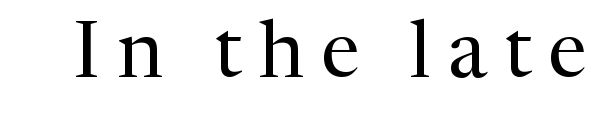
The image shows 79 px regular-weight serif type, upright; set unusually wide letter spacing (+0.21 em), not underlined; medium stroke contrast and a medium x-height.
